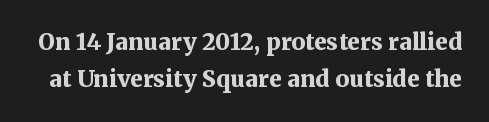
{"italic": "no", "bold": "yes", "underline": "no", "line_spacing": "normal", "line_spacing_ratio": 1.62, "letter_spacing": "normal", "letter_spacing_em": 0.0, "glyph_px": 23}
